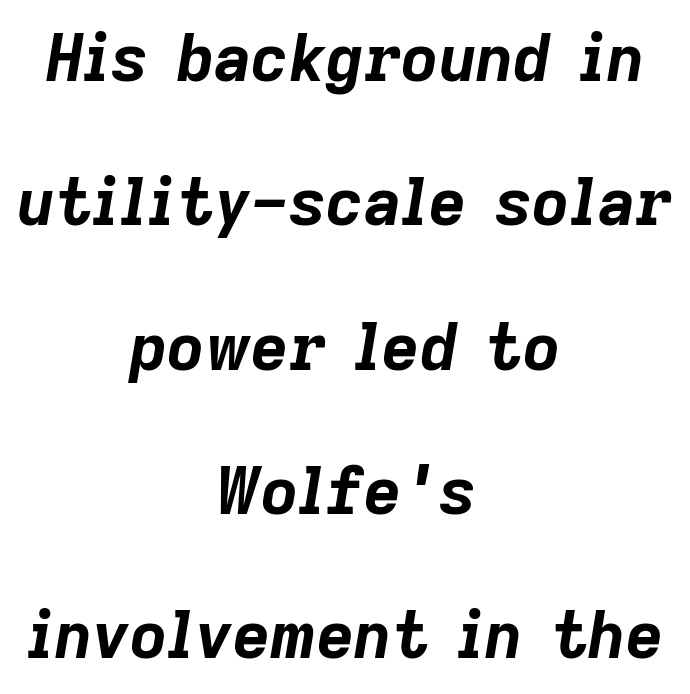
The image shows 65 px bold type, italic (leaning right); set centered, loose line spacing (2.22x), normal letter spacing, not underlined; low stroke contrast and a medium x-height.
